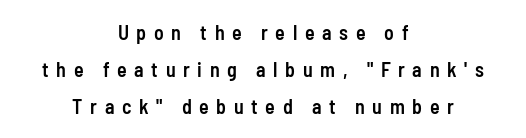
{"italic": "no", "bold": "semi", "underline": "no", "align": "center", "line_spacing_ratio": 1.84, "letter_spacing": "wide", "letter_spacing_em": 0.38, "glyph_px": 20}
